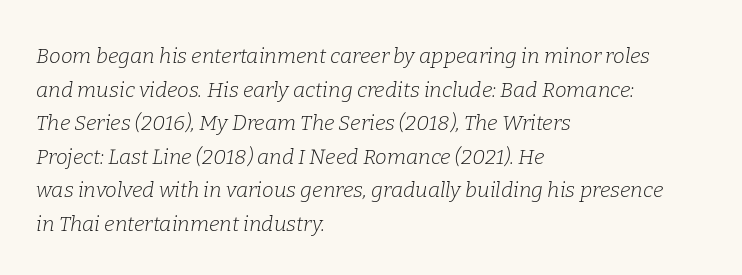
{"italic": "yes", "lean": "right", "slant_degrees": 9, "bold": "no", "underline": "no", "align": "left", "line_spacing": "normal", "line_spacing_ratio": 1.6, "letter_spacing": "normal", "letter_spacing_em": 0.0, "glyph_px": 21}
